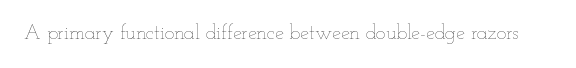
The image shows 20 px text type, upright; set normal letter spacing, not underlined.
